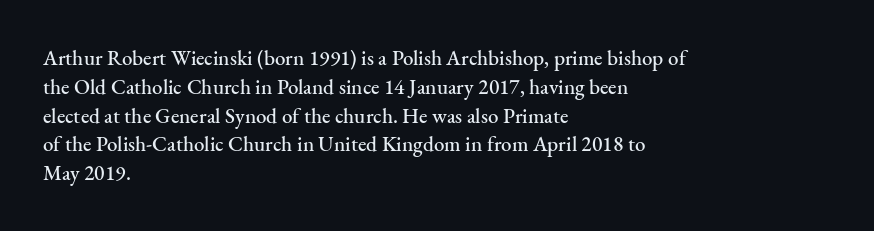
The image shows 21 px text type, upright; set left-aligned, normal line spacing (1.37x), normal letter spacing, not underlined.
